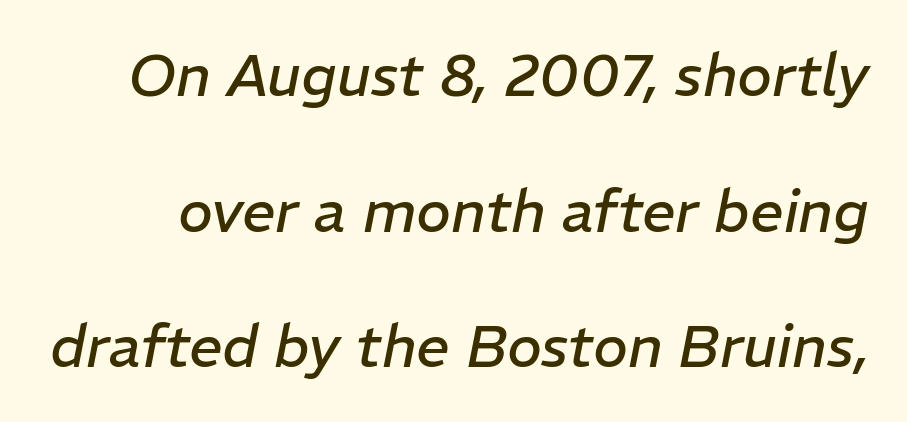
Q: Is the text bold? A: No.
Q: Is the text italic (slanted)? A: Yes, it leans right by about 11 degrees.
Q: Is the text underlined? A: No.
Q: Is the spacing between letters normal or unusually wide? A: Normal.
Q: Is the spacing between lines tight, normal or loose? A: Loose.
Q: Width (condensed, normal, or wide)? A: Normal.
Q: Stroke contrast? A: Low.
Q: x-height? A: Medium.
Q: Monospaced? A: No.
